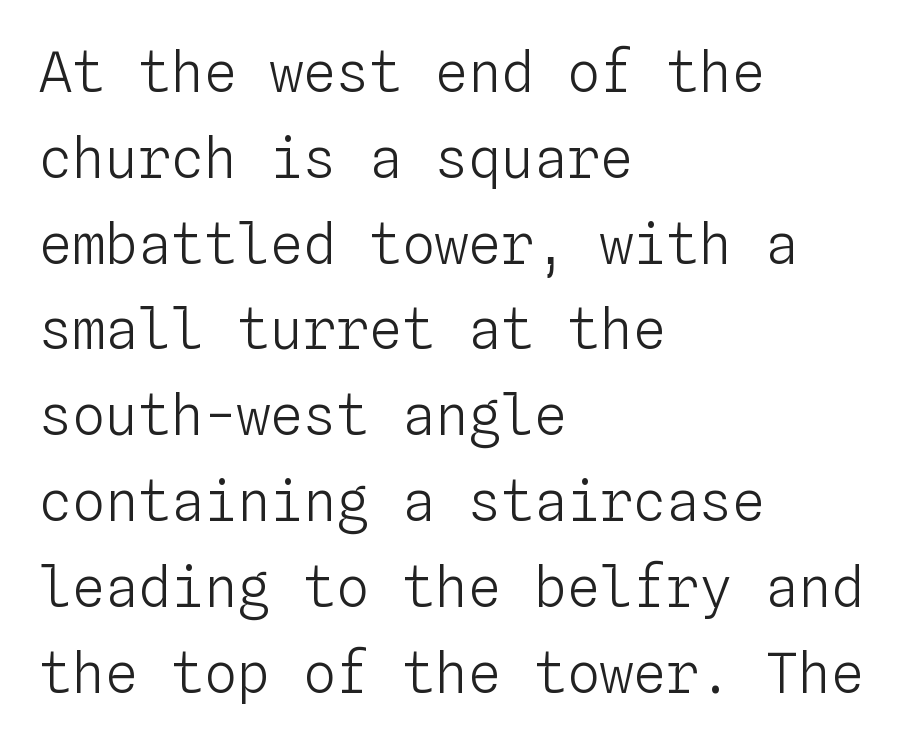
The image shows 55 px light type, upright, monospaced; set left-aligned, normal line spacing (1.56x), normal letter spacing, not underlined; low stroke contrast and a medium x-height.
